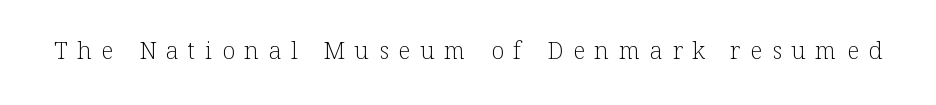
The image shows 24 px text type, upright; set unusually wide letter spacing (+0.4 em), not underlined.
